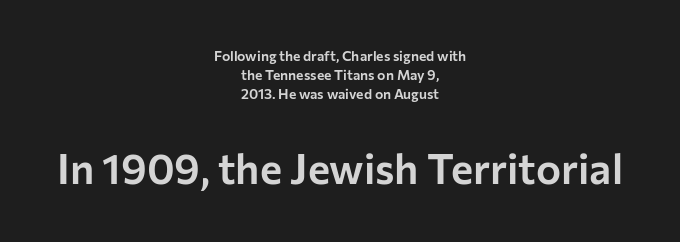
The passage shown is typed in a proportional face where columns would drift. Type style note: lacks serifs. Style check: upright. Honestly, the row spacing looks completely unremarkable. The later block is typeset at a bigger size than the earlier block. A typesetter would call this zero additional tracking.
